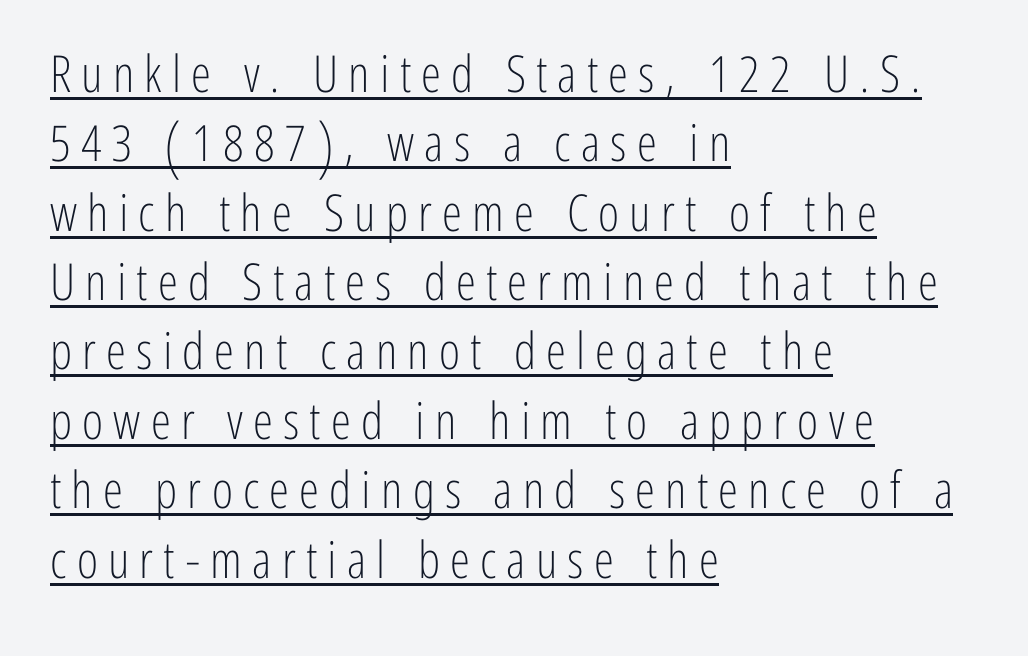
The image shows 51 px light, condensed sans-serif type, upright; set left-aligned, normal line spacing (1.36x), unusually wide letter spacing (+0.2 em), underlined; low stroke contrast and a medium x-height.
